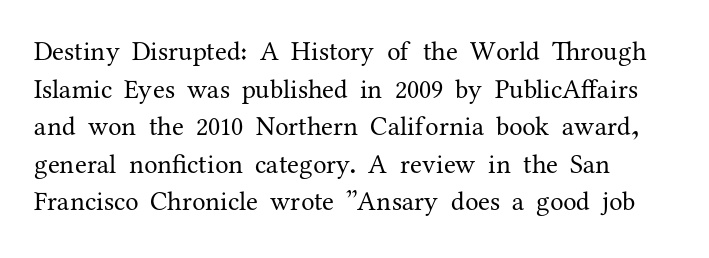
Q: Is the text bold? A: No.
Q: Is the text italic (slanted)? A: No, it is upright.
Q: Is the text underlined? A: No.
Q: How is the paragraph aligned? A: Left-aligned.
Q: Is the spacing between letters normal or unusually wide? A: Normal.
Q: Is the spacing between lines tight, normal or loose? A: Normal.
